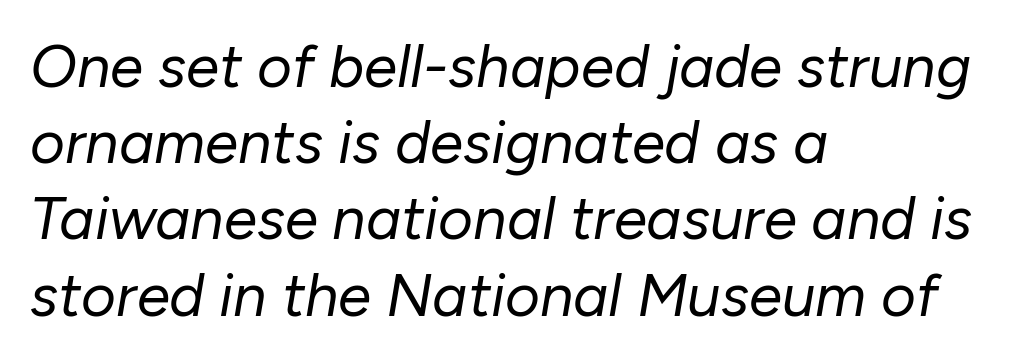
{"italic": "yes", "lean": "right", "slant_degrees": 10, "bold": "no", "weight": "regular", "width": "normal", "stroke_contrast": "low", "x_height": "medium", "monospaced": "no", "underline": "no", "align": "left", "line_spacing": "normal", "line_spacing_ratio": 1.27, "letter_spacing": "normal", "letter_spacing_em": 0.0, "glyph_px": 60}
